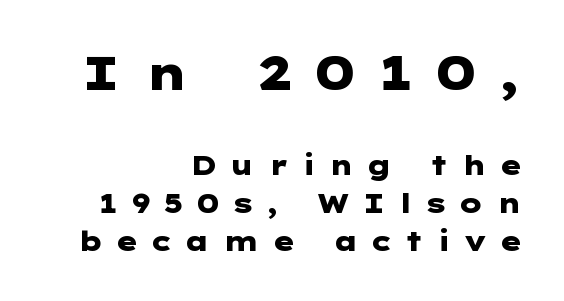
{"serif": "no", "italic": "no", "bold": "yes", "weight": "heavy", "width": "wide", "stroke_contrast": "low", "x_height": "medium", "underline": "no", "align": "right", "line_spacing": "normal", "line_spacing_ratio": 1.41, "letter_spacing": "wide", "letter_spacing_em": 0.44, "larger_block": "first", "size_ratio": 1.78, "glyph_px": 48}
